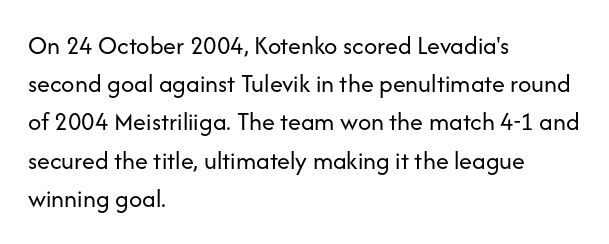
The image shows 26 px text type, upright; set left-aligned, normal line spacing (1.47x), normal letter spacing, not underlined.
